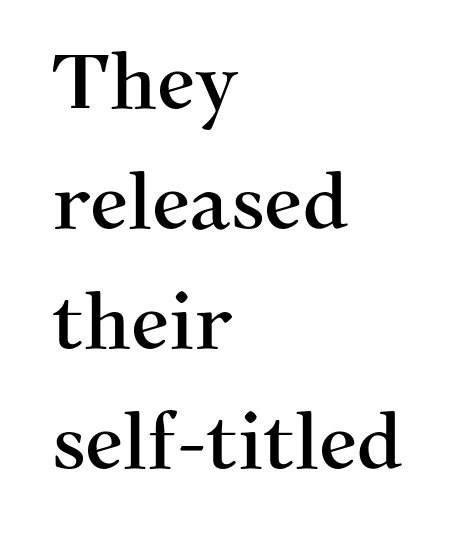
Each letter keeps its own natural width here, so spacing adapts to shape. This sample uses an upright cut, with every glyph sitting square on the baseline. Serif or sans? Serif — the stroke terminals have little feet. Honestly, the row spacing looks completely unremarkable. Words appear dense and cohesive because spacing is normal.
